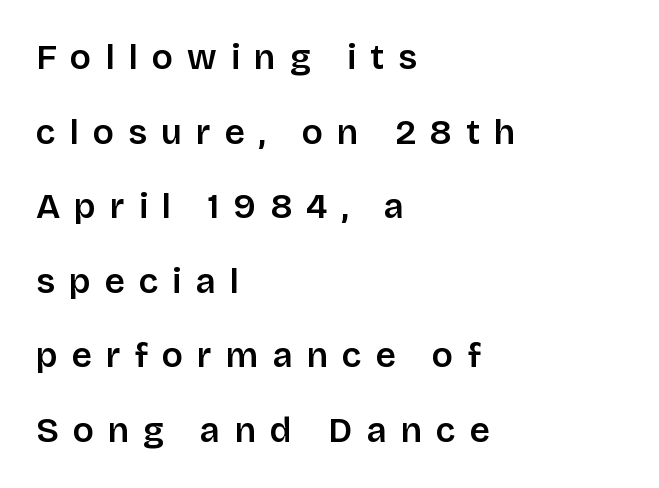
{"serif": "no", "italic": "no", "bold": "semi", "weight": "semibold", "width": "normal", "stroke_contrast": "low", "x_height": "large", "monospaced": "no", "underline": "no", "align": "left", "line_spacing": "loose", "line_spacing_ratio": 2.13, "letter_spacing": "wide", "letter_spacing_em": 0.4, "glyph_px": 35}
